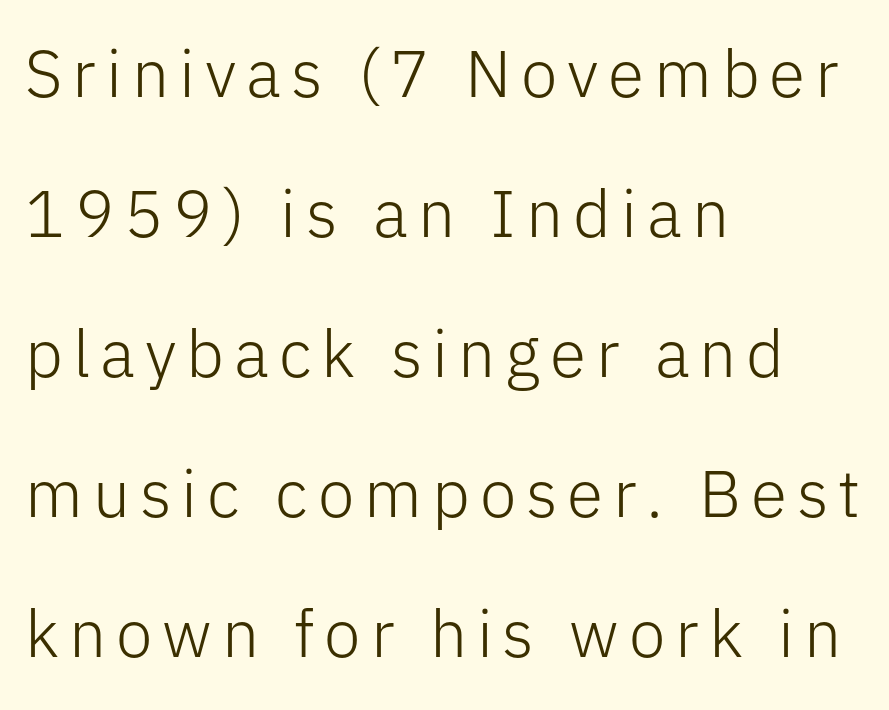
A bare baseline throughout the passage. The text block is weighted toward the left margin, trailing off unevenly rightward. Heaviness? Minimal to ordinary, like unemphasized prose. The type sits square on the baseline with zero lean.
